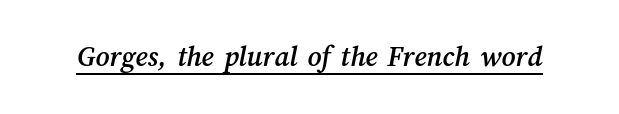
Q: Is the text underlined? A: Yes.
Q: Is the spacing between letters normal or unusually wide? A: Normal.
Q: Width (condensed, normal, or wide)? A: Normal.
Q: Stroke contrast? A: Medium.
Q: x-height? A: Medium.
Q: Monospaced? A: No.
